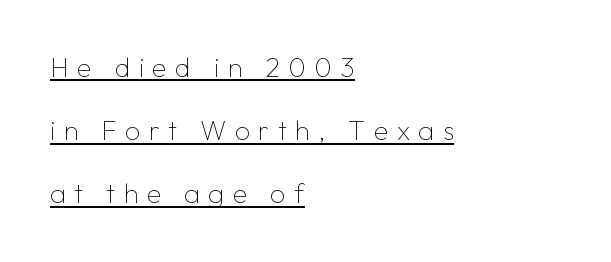
Q: Is the text bold? A: No.
Q: Is the text italic (slanted)? A: No, it is upright.
Q: Is the text underlined? A: Yes.
Q: How is the paragraph aligned? A: Left-aligned.
Q: Is the spacing between letters normal or unusually wide? A: Unusually wide.
Q: Is the spacing between lines tight, normal or loose? A: Loose.
